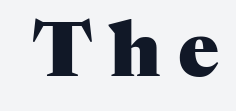
The image shows 76 px heavy serif type, upright; set unusually wide letter spacing (+0.22 em), not underlined; medium stroke contrast and a medium x-height.
